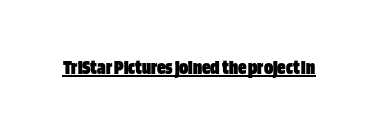
Q: Is the text bold? A: Yes.
Q: Is the text italic (slanted)? A: No, it is upright.
Q: Is the text underlined? A: Yes.
Q: Is the spacing between letters normal or unusually wide? A: Normal.
